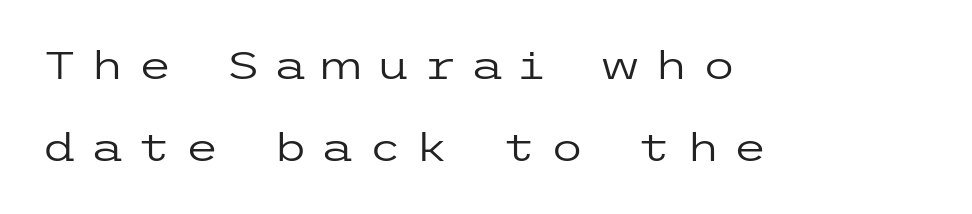
These lines have a slow, spaced-out rhythm from letter to letter. Rendered with straight, roman letterforms. The passage shown is not bold in any degree. A sans-serif font was chosen for this passage.
